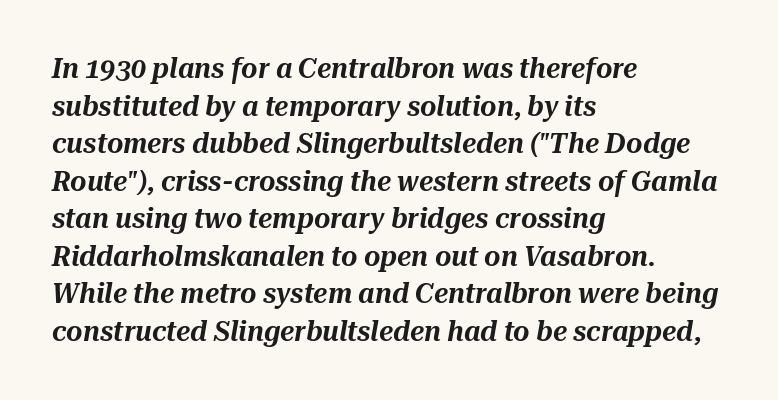
{"italic": "yes", "lean": "right", "slant_degrees": 10, "width": "normal", "stroke_contrast": "medium", "x_height": "medium", "monospaced": "no", "underline": "no", "align": "left", "line_spacing": "normal", "line_spacing_ratio": 1.34, "letter_spacing": "normal", "letter_spacing_em": 0.0, "glyph_px": 28}
